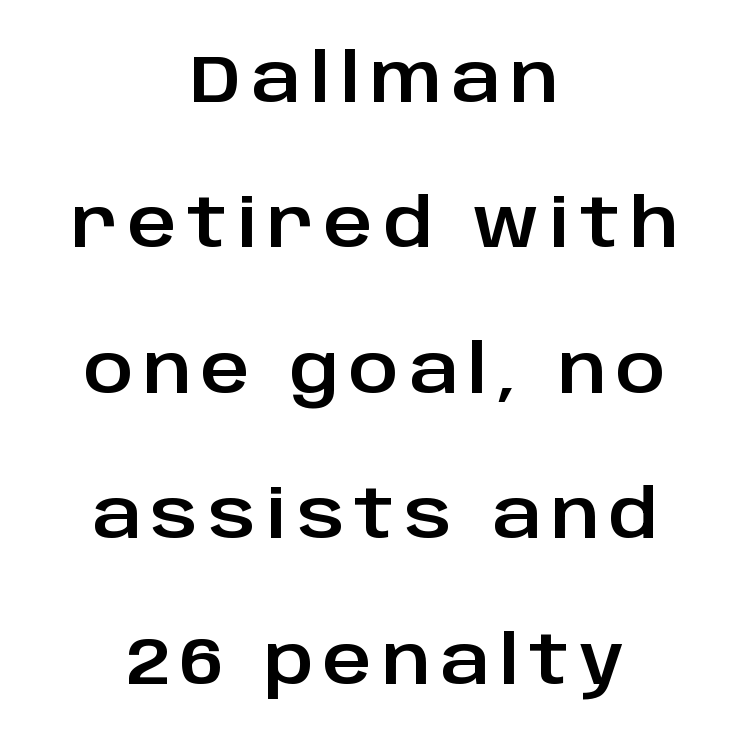
Character widths vary here, with narrow letters taking less room than wide ones. Regarding leading, the lines here are spaced well apart. The words here are not underlined. The font's upright variant was chosen for this text.
